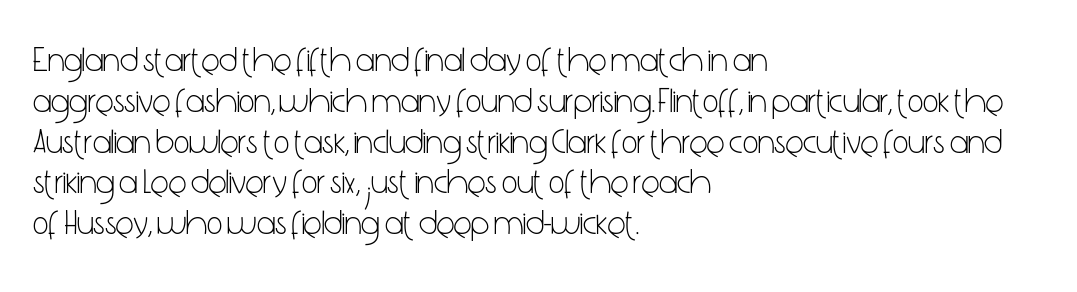
Q: Is the text bold? A: No.
Q: Is the text italic (slanted)? A: No, it is upright.
Q: Is the typeface a serif or a sans-serif typeface? A: Sans-serif.
Q: Is the text underlined? A: No.
Q: How is the paragraph aligned? A: Left-aligned.
Q: Is the spacing between letters normal or unusually wide? A: Normal.
Q: Width (condensed, normal, or wide)? A: Condensed.
Q: Stroke contrast? A: Low.
Q: x-height? A: Medium.
Q: Monospaced? A: No.
